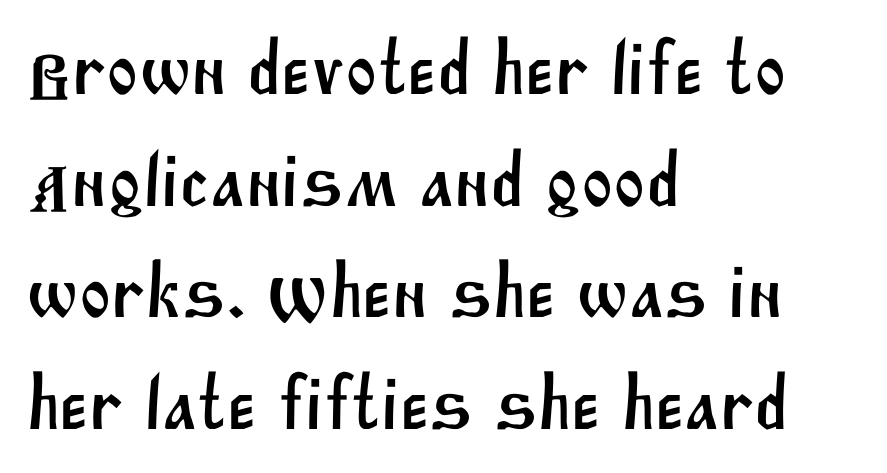
{"serif": "no", "width": "normal", "stroke_contrast": "medium", "x_height": "large", "monospaced": "no", "underline": "no", "align": "left", "line_spacing": "normal", "line_spacing_ratio": 1.47, "letter_spacing": "normal", "letter_spacing_em": 0.0, "glyph_px": 76}
